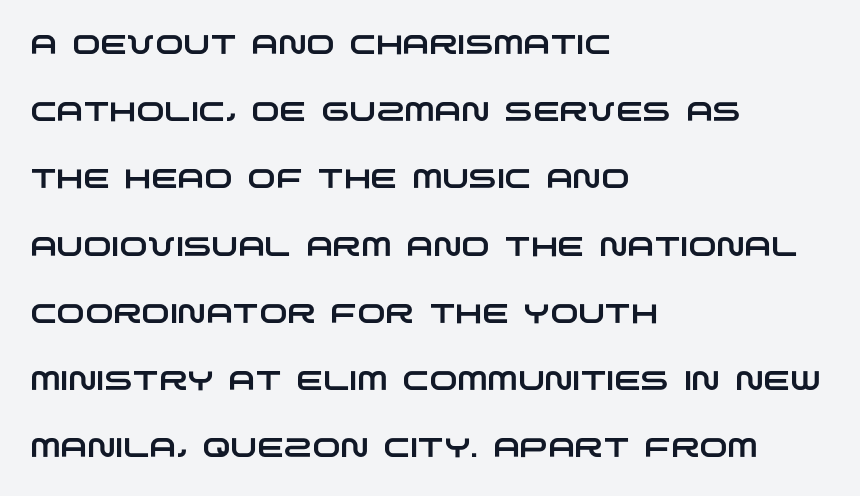
Q: Is the text underlined? A: No.
Q: How is the paragraph aligned? A: Left-aligned.
Q: Is the spacing between letters normal or unusually wide? A: Normal.
Q: Is the spacing between lines tight, normal or loose? A: Loose.
